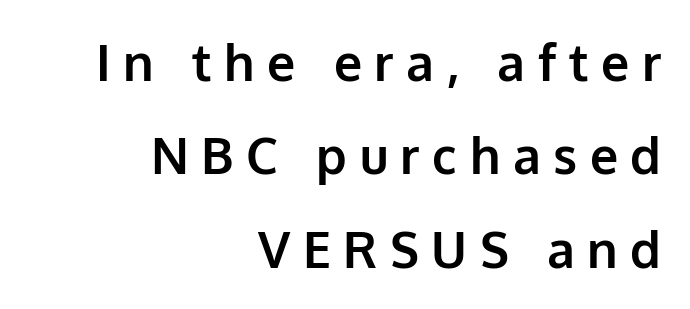
The image shows 50 px bold sans-serif type, upright; set right-aligned, line spacing 1.87x, unusually wide letter spacing (+0.25 em), not underlined; low stroke contrast and a medium x-height.
